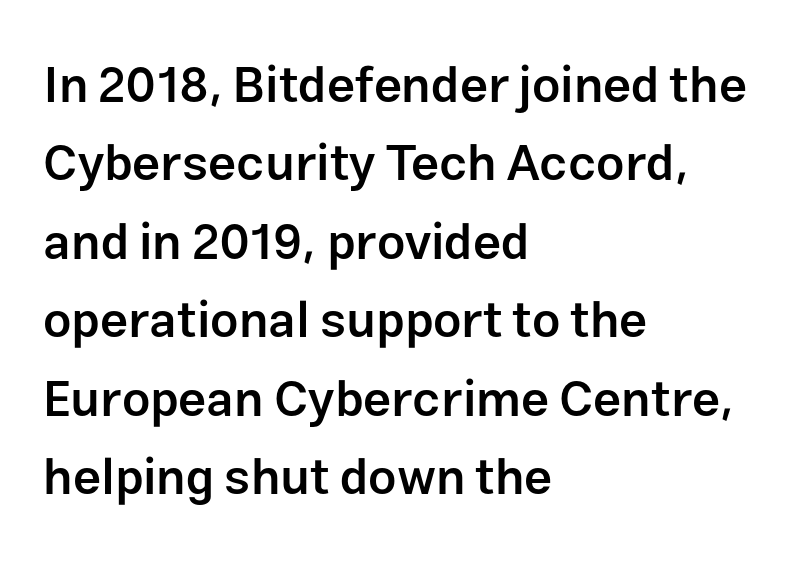
The image shows 50 px semibold sans-serif type, upright; set left-aligned, normal line spacing (1.57x), normal letter spacing, not underlined; low stroke contrast and a medium x-height.
